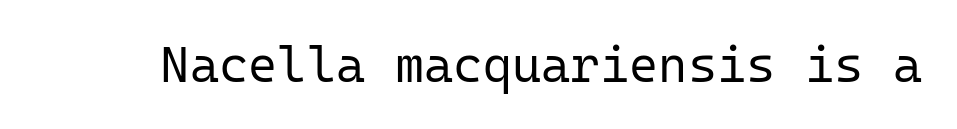
{"serif": "no", "italic": "no", "bold": "no", "weight": "regular", "width": "normal", "stroke_contrast": "low", "x_height": "medium", "monospaced": "yes", "underline": "no", "letter_spacing": "normal", "letter_spacing_em": 0.0, "glyph_px": 50}
